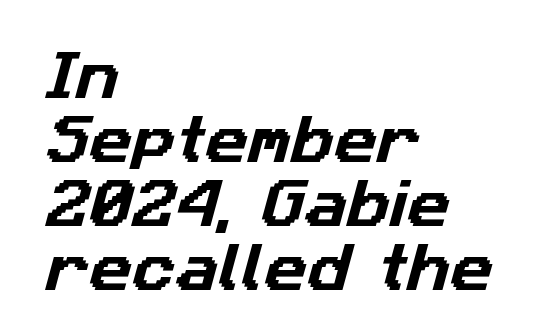
The image shows 53 px sans-serif type; set left-aligned, line spacing 1.21x, normal letter spacing, not underlined; low stroke contrast and a medium x-height.
